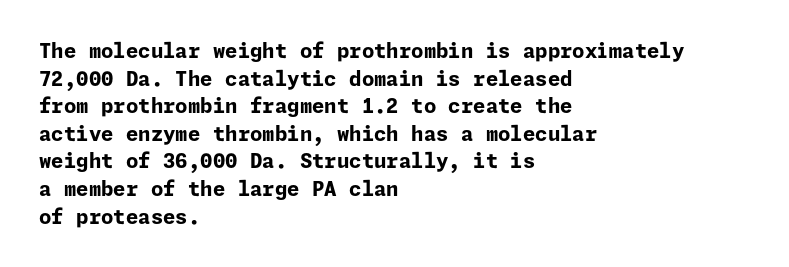
{"italic": "no", "bold": "yes", "underline": "no", "align": "left", "line_spacing": "normal", "line_spacing_ratio": 1.38, "letter_spacing": "normal", "letter_spacing_em": 0.0, "glyph_px": 20}
